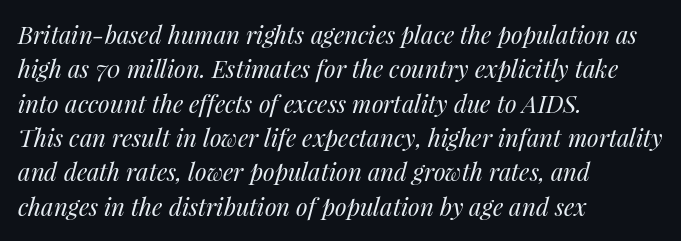
The image shows 24 px text type, italic (leaning right); set left-aligned, normal line spacing (1.43x), normal letter spacing, not underlined.
